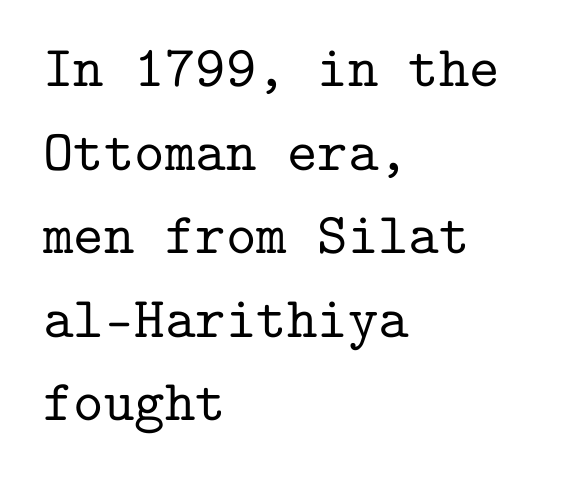
To sum up the face: it has serifs. A typesetter would call this monospace, since all characters share one set width. The lines in this sample share a left origin and differ only in where they stop. The specimen reads as upright at a glance.
